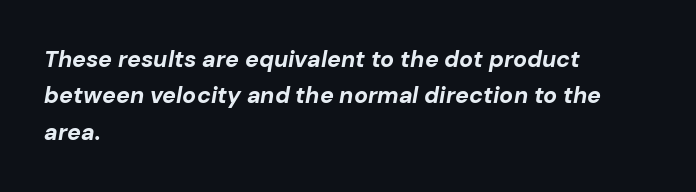
The image shows 23 px bold type, italic (leaning right); set left-aligned, normal line spacing (1.58x), normal letter spacing, not underlined.
